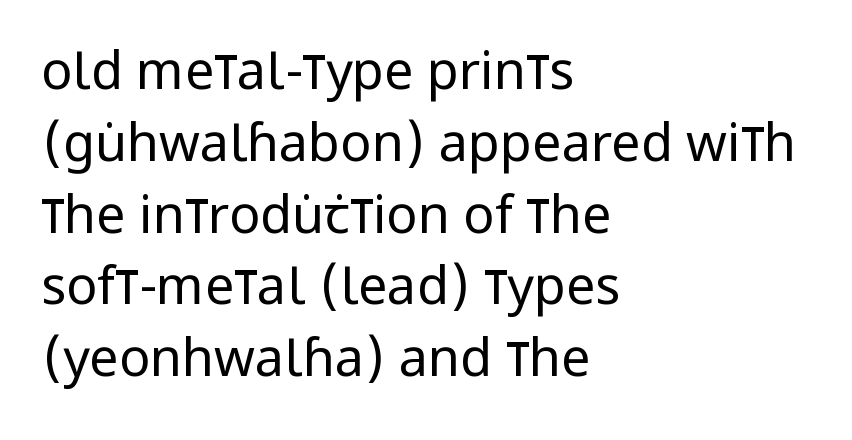
Grotesque or geometric, the face here clearly has no serifs. Spacing between characters is what you'd get straight out of the box. Do the letters lean? They stand straight. No chunkiness to these letters — they're not bold. Note the varied advance widths — an 'i' is clearly narrower than an 'm'. Typeset ragged right — the left edge is the straight one.
